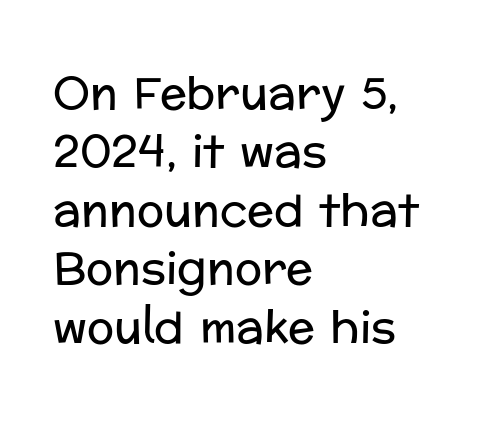
Q: Is the text bold? A: No.
Q: Is the text italic (slanted)? A: No, it is upright.
Q: Is the typeface a serif or a sans-serif typeface? A: Sans-serif.
Q: Is the text underlined? A: No.
Q: How is the paragraph aligned? A: Left-aligned.
Q: Is the spacing between letters normal or unusually wide? A: Normal.
Q: Is the spacing between lines tight, normal or loose? A: Normal.
Q: Width (condensed, normal, or wide)? A: Normal.
Q: Stroke contrast? A: Low.
Q: x-height? A: Medium.
Q: Monospaced? A: No.
